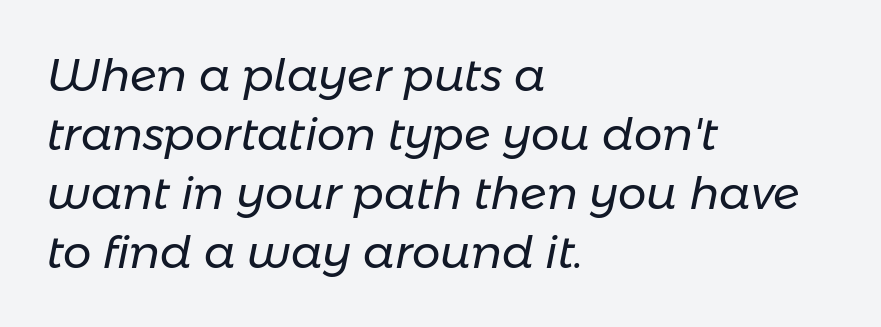
{"italic": "yes", "lean": "right", "slant_degrees": 11, "bold": "no", "weight": "regular", "width": "normal", "stroke_contrast": "low", "x_height": "medium", "monospaced": "no", "underline": "no", "align": "left", "line_spacing": "normal", "line_spacing_ratio": 1.31, "letter_spacing": "normal", "letter_spacing_em": 0.0, "glyph_px": 45}
